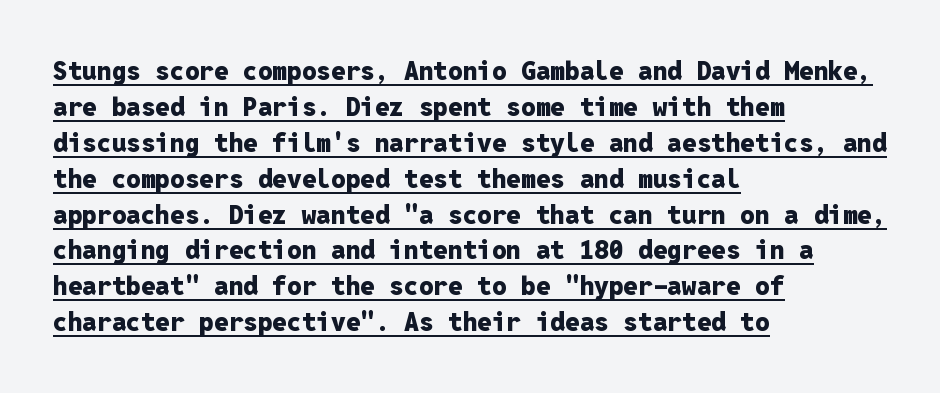
The image shows 26 px bold type, upright; set left-aligned, normal line spacing (1.38x), normal letter spacing, underlined.
